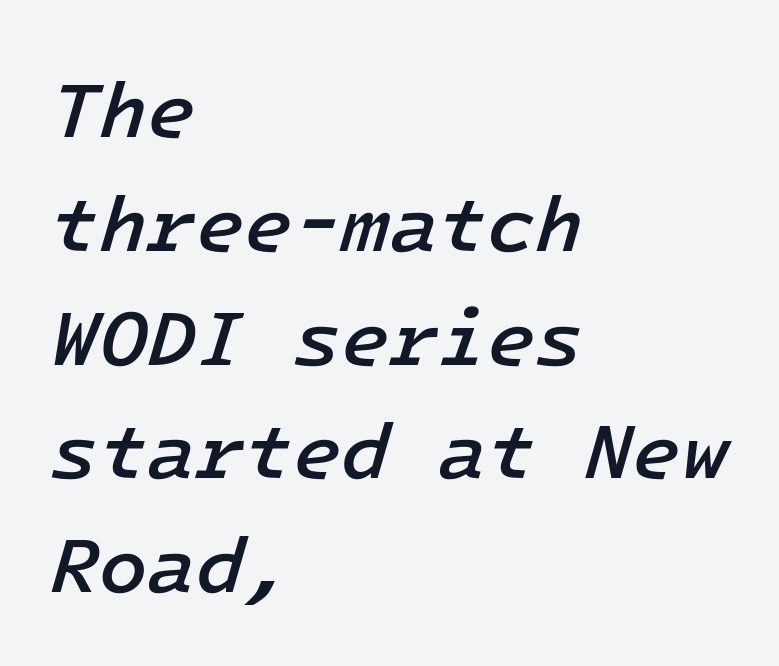
Observe the ordinary spacing: letters are neighbours, not strangers. The gap between lines stays unmarked. Tall strokes in this sample are angled rather than plumb. A typesetter would call this monospace, since all characters share one set width. These lines stack with their left ends in a neat column. On the weight axis this lands at semibold, roughly 600.
